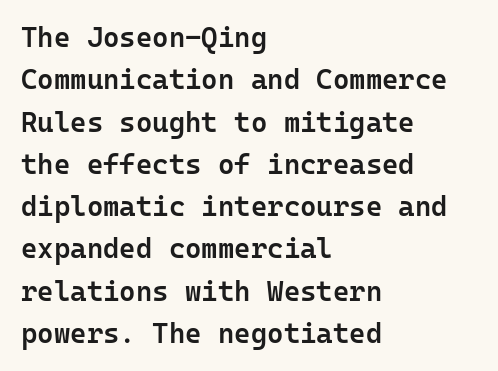
{"serif": "no", "italic": "no", "bold": "semi", "weight": "semibold", "width": "normal", "stroke_contrast": "low", "x_height": "medium", "monospaced": "yes", "underline": "no", "align": "left", "line_spacing": "normal", "line_spacing_ratio": 1.51, "letter_spacing": "normal", "letter_spacing_em": 0.0, "glyph_px": 28}
